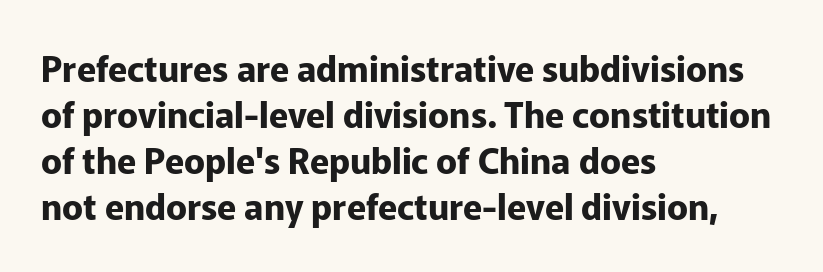
The image shows 35 px bold sans-serif type, upright; set left-aligned, normal line spacing (1.31x), normal letter spacing, not underlined; low stroke contrast and a medium x-height.
